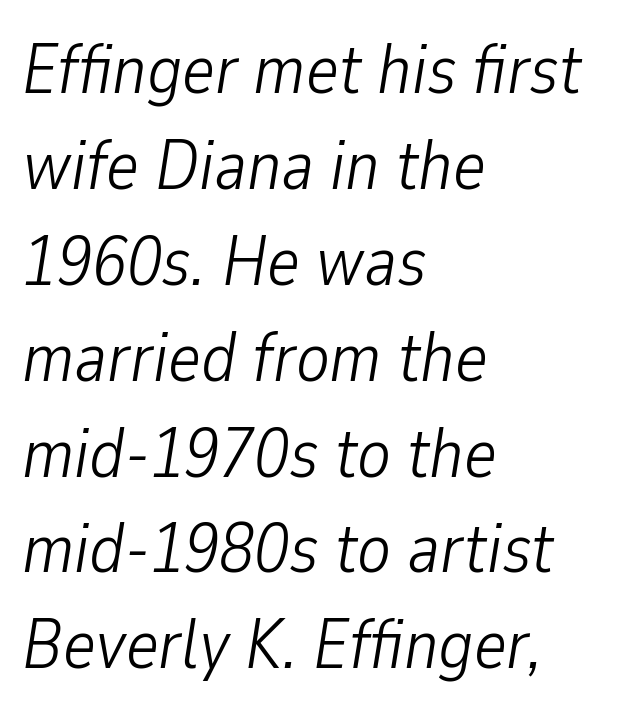
The passage shown is not underscored anywhere. Horizontal bands of white between lines are of average thickness. You could not count columns in this text — the font is proportionally spaced. Casual observation: everything's shoved over to the left.
